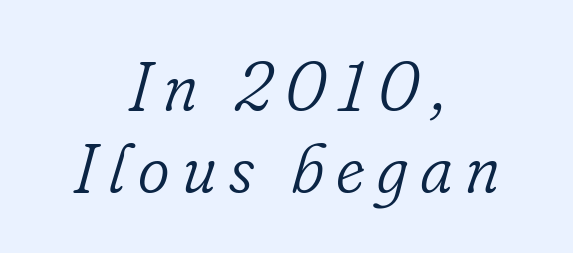
Q: Is the text bold? A: No.
Q: Is the text italic (slanted)? A: Yes, it leans right by about 16 degrees.
Q: Is the typeface a serif or a sans-serif typeface? A: Serif.
Q: Is the text underlined? A: No.
Q: How is the paragraph aligned? A: Centered.
Q: Width (condensed, normal, or wide)? A: Normal.
Q: Stroke contrast? A: Low.
Q: x-height? A: Small.
Q: Monospaced? A: No.
